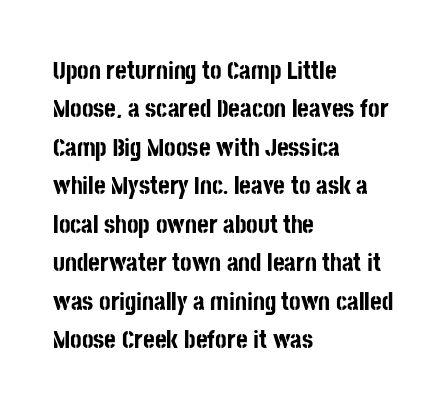
Q: Is the text bold? A: Yes.
Q: Is the text italic (slanted)? A: No, it is upright.
Q: Is the text underlined? A: No.
Q: How is the paragraph aligned? A: Left-aligned.
Q: Is the spacing between letters normal or unusually wide? A: Normal.
Q: Is the spacing between lines tight, normal or loose? A: Normal.
